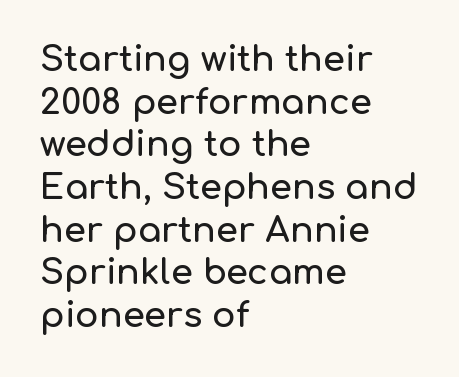
Q: Is the text italic (slanted)? A: No, it is upright.
Q: Is the typeface a serif or a sans-serif typeface? A: Sans-serif.
Q: Is the text underlined? A: No.
Q: How is the paragraph aligned? A: Left-aligned.
Q: Is the spacing between letters normal or unusually wide? A: Normal.
Q: Width (condensed, normal, or wide)? A: Normal.
Q: Stroke contrast? A: Low.
Q: x-height? A: Medium.
Q: Monospaced? A: No.
